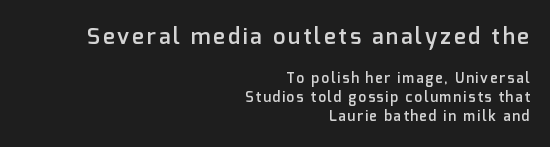
Q: Is the text bold? A: Semi-bold.
Q: Is the text italic (slanted)? A: No, it is upright.
Q: Is the text underlined? A: No.
Q: How is the paragraph aligned? A: Right-aligned.
Q: Is the spacing between lines tight, normal or loose? A: Normal.
Q: Which block of text is set in a larger size, the first (top) or the second (bottom)? A: The first (top) one.
